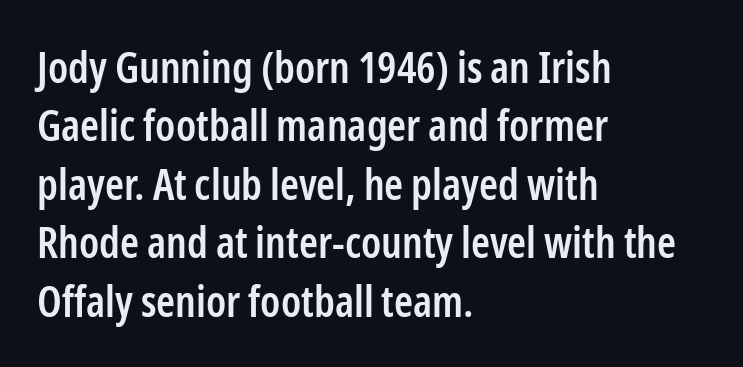
The passage shown is typed in a proportional face where columns would drift. Tracking here is standard; glyphs follow each other at the usual distance. Emphasis by weight is partial: semibold. No italicization has been applied; the sample stays upright. Vertically, the passage feels balanced, rows spaced as you'd expect. Glance below the letters and you will spot only blank space.
